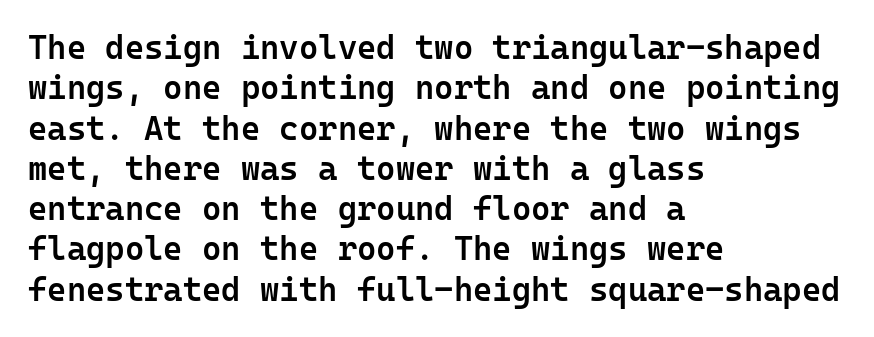
Is this a fixed-width face? Yes — each glyph sits in an identical cell. Notice the strokes are somewhat thickened but not fully heavy: this is a semibold. Has an underline been added? It has not. To sum up the face: it is a sans, with no serifs. The lettering stays uniformly vertical, giving the passage a roman look.
